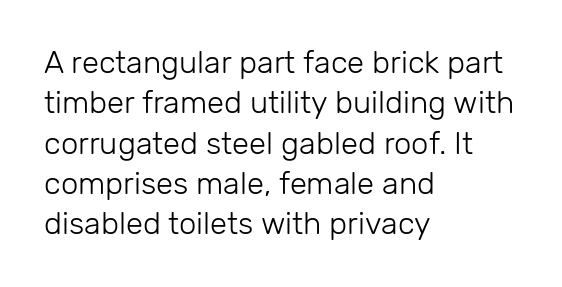
{"serif": "no", "italic": "no", "bold": "no", "weight": "light", "width": "normal", "stroke_contrast": "low", "x_height": "medium", "monospaced": "no", "underline": "no", "align": "left", "line_spacing": "normal", "line_spacing_ratio": 1.3, "letter_spacing": "normal", "letter_spacing_em": 0.0, "glyph_px": 31}
